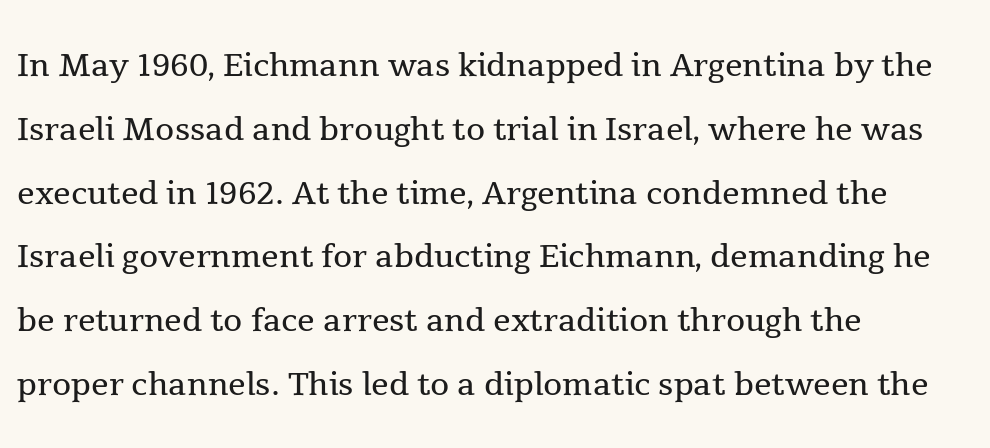
The image shows 44 px regular-weight serif type, upright; set left-aligned, normal line spacing (1.45x), normal letter spacing, not underlined; a medium x-height.
